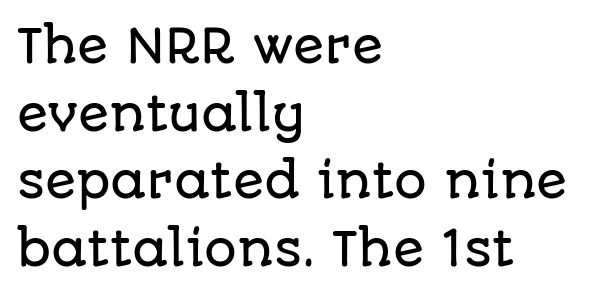
{"serif": "no", "italic": "no", "width": "normal", "stroke_contrast": "low", "x_height": "large", "monospaced": "no", "underline": "no", "align": "left", "line_spacing": "normal", "line_spacing_ratio": 1.47, "letter_spacing": "normal", "letter_spacing_em": 0.0, "glyph_px": 46}
